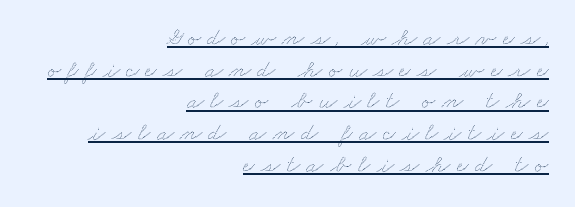
{"underline": "yes", "align": "right", "line_spacing": "normal", "line_spacing_ratio": 1.27, "letter_spacing": "wide", "letter_spacing_em": 0.26, "glyph_px": 25}
